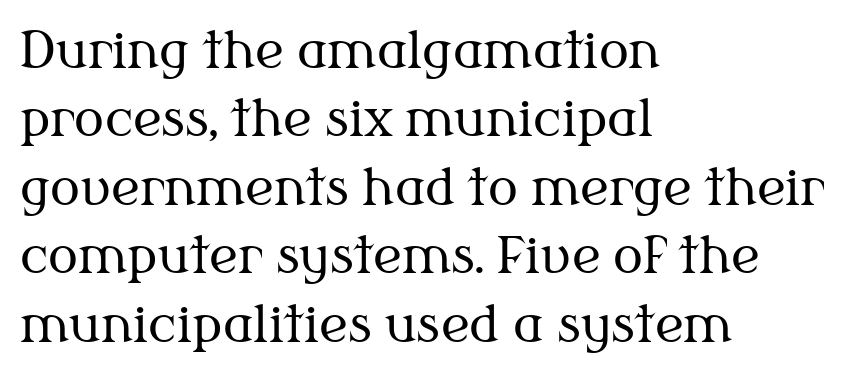
{"serif": "yes", "italic": "no", "bold": "no", "weight": "regular", "width": "normal", "stroke_contrast": "medium", "x_height": "medium", "monospaced": "no", "underline": "no", "align": "left", "line_spacing": "normal", "line_spacing_ratio": 1.37, "letter_spacing": "normal", "letter_spacing_em": 0.0, "glyph_px": 50}
